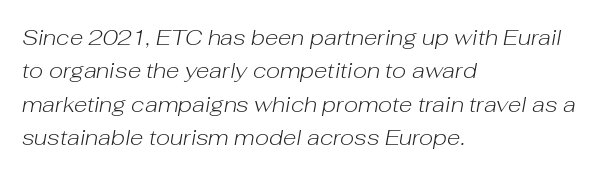
The image shows 22 px text type, italic (leaning right); set left-aligned, normal line spacing (1.52x), normal letter spacing, not underlined.
